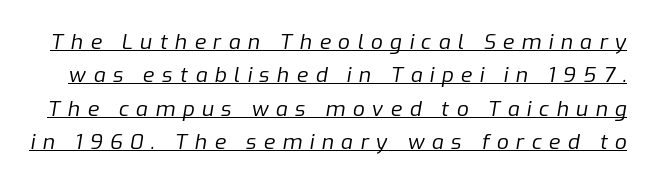
Q: Is the text bold? A: No.
Q: Is the text italic (slanted)? A: Yes, it leans right by about 9 degrees.
Q: Is the text underlined? A: Yes.
Q: Is the spacing between letters normal or unusually wide? A: Unusually wide.
Q: Is the spacing between lines tight, normal or loose? A: Normal.
